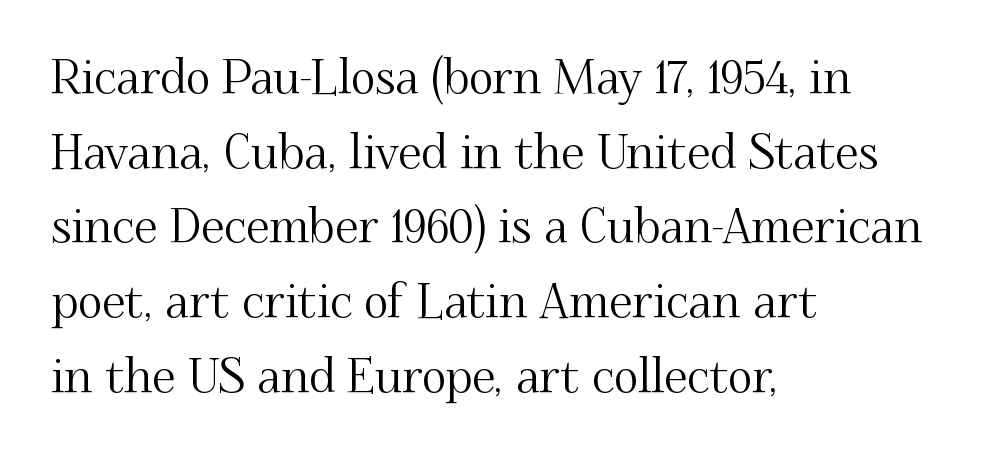
{"serif": "yes", "italic": "no", "width": "normal", "stroke_contrast": "medium", "x_height": "small", "monospaced": "no", "underline": "no", "align": "left", "line_spacing": "normal", "line_spacing_ratio": 1.59, "letter_spacing": "normal", "letter_spacing_em": 0.0, "glyph_px": 47}
